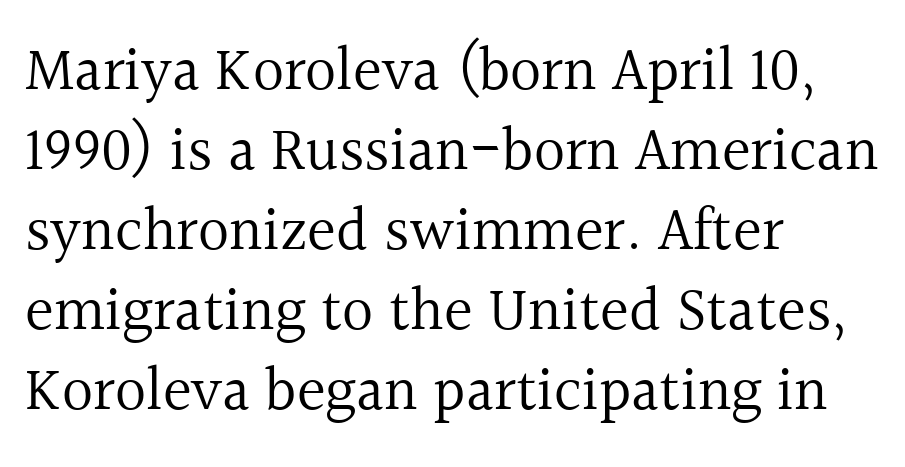
Q: Is the text bold? A: No.
Q: Is the text italic (slanted)? A: No, it is upright.
Q: Is the typeface a serif or a sans-serif typeface? A: Serif.
Q: Is the text underlined? A: No.
Q: How is the paragraph aligned? A: Left-aligned.
Q: Is the spacing between letters normal or unusually wide? A: Normal.
Q: Is the spacing between lines tight, normal or loose? A: Normal.
Q: Width (condensed, normal, or wide)? A: Normal.
Q: x-height? A: Medium.
Q: Monospaced? A: No.
